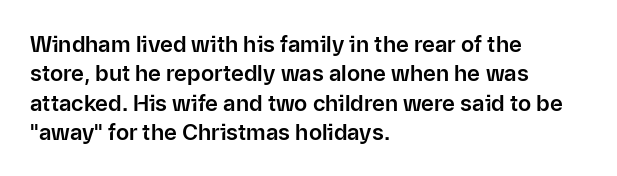
Q: Is the text italic (slanted)? A: No, it is upright.
Q: Is the text underlined? A: No.
Q: How is the paragraph aligned? A: Left-aligned.
Q: Is the spacing between letters normal or unusually wide? A: Normal.
Q: Is the spacing between lines tight, normal or loose? A: Normal.
